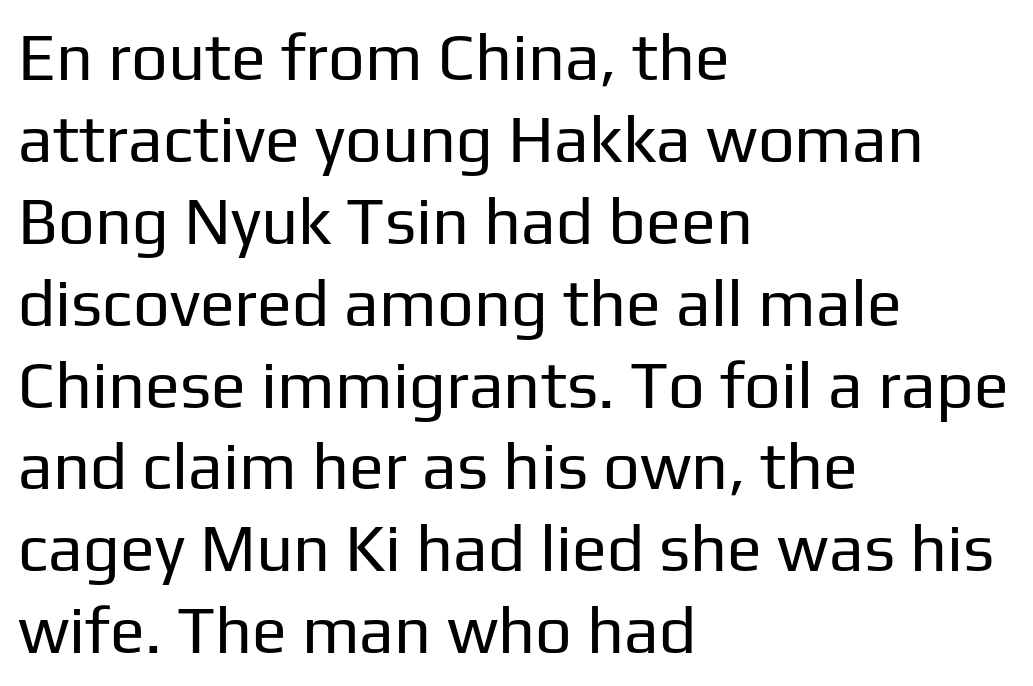
{"serif": "no", "italic": "no", "bold": "no", "weight": "regular", "width": "normal", "stroke_contrast": "low", "x_height": "medium", "monospaced": "no", "underline": "no", "align": "left", "line_spacing": "normal", "line_spacing_ratio": 1.26, "letter_spacing": "normal", "letter_spacing_em": 0.0, "glyph_px": 65}
